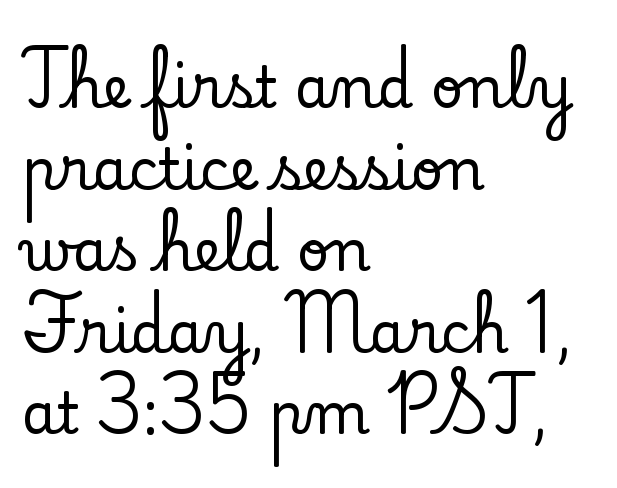
The image shows 57 px serif type, upright; set left-aligned, normal line spacing (1.43x), normal letter spacing, not underlined; low stroke contrast and a small x-height.
